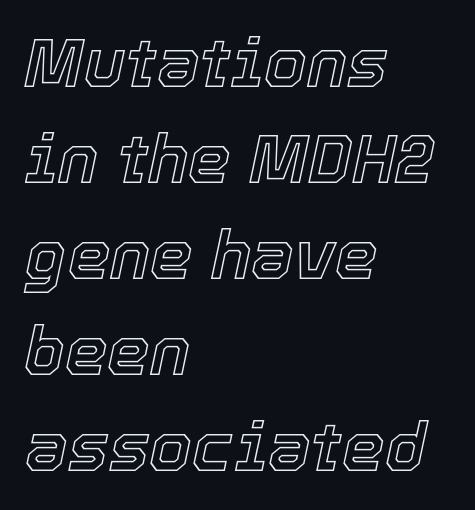
The image shows 68 px text type, italic (leaning right); set left-aligned, normal line spacing (1.41x), normal letter spacing, not underlined; a medium x-height.
